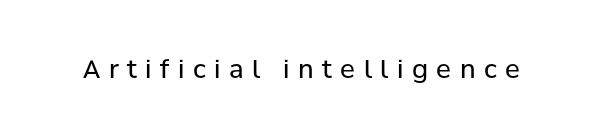
{"italic": "no", "bold": "no", "underline": "no", "letter_spacing": "wide", "letter_spacing_em": 0.34, "glyph_px": 25}
